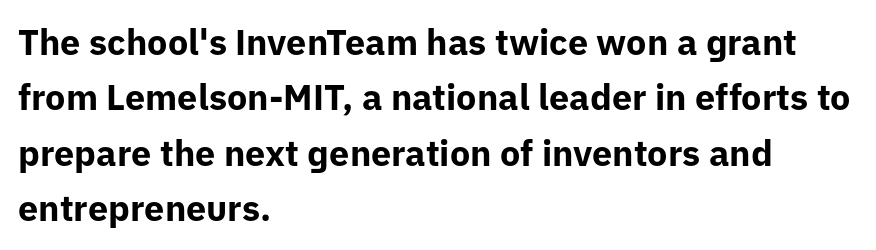
A typesetter would call this leading conventional body-copy spacing. Check under the words: just untouched page. This is sans-serif lettering, the kind often seen on screens and signage. The tracking reads as untouched default to a designer's eye. This sample has the flowing, uneven cadence of proportional lettering.
